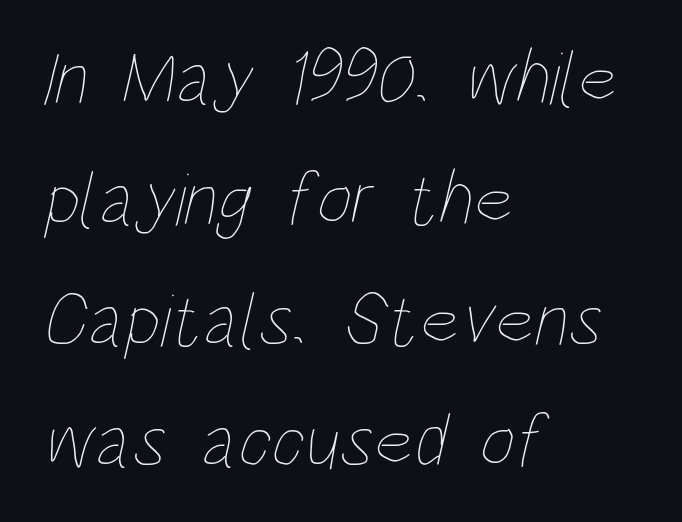
Unmarked baselines from the first word to the last. The font is comparable to plain body text, perhaps lighter. This block has exactly the height ordinary leading produces. You could not count columns in this text — the font is proportionally spaced. The passage is arranged the way most books set body copy — flush left. What stands out about the letter spacing? Nothing — it is the standard amount.
